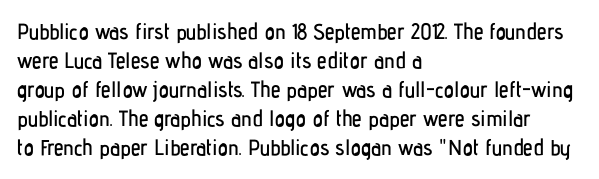
The image shows 22 px text type, upright; set left-aligned, normal line spacing (1.32x), normal letter spacing, not underlined.
